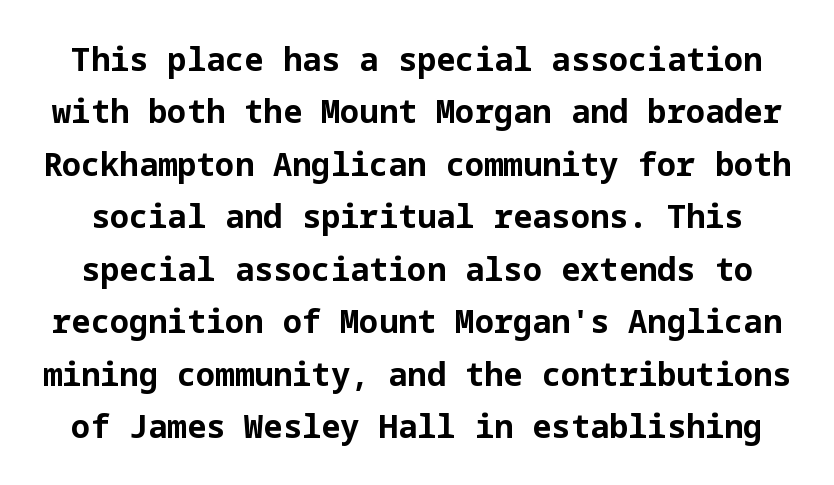
The image shows 32 px bold sans-serif type, upright; set normal line spacing (1.64x), normal letter spacing, not underlined; low stroke contrast and a medium x-height.
